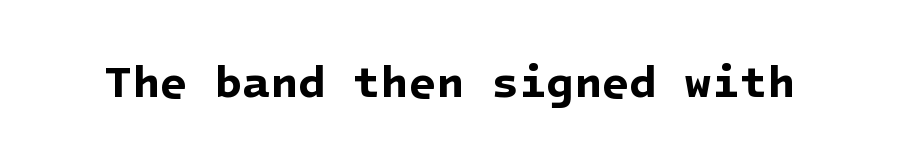
The image shows 45 px bold sans-serif type; set normal letter spacing, not underlined; low stroke contrast and a medium x-height.
